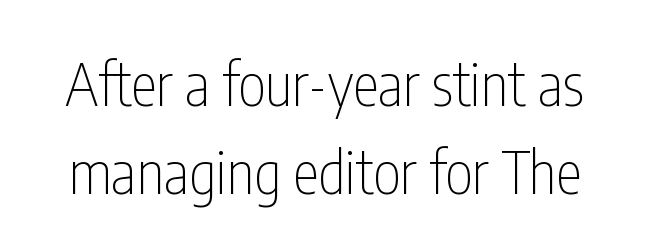
{"serif": "no", "italic": "no", "bold": "no", "weight": "thin", "width": "condensed", "stroke_contrast": "low", "x_height": "medium", "monospaced": "no", "underline": "no", "line_spacing": "normal", "line_spacing_ratio": 1.49, "letter_spacing": "normal", "letter_spacing_em": 0.0, "glyph_px": 59}
